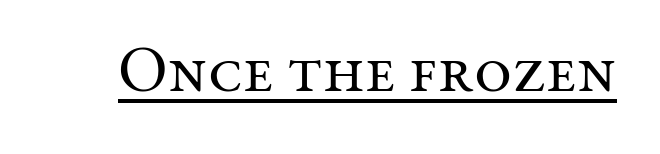
Q: Is the text bold? A: No.
Q: Is the text italic (slanted)? A: No, it is upright.
Q: Is the typeface a serif or a sans-serif typeface? A: Serif.
Q: Is the text underlined? A: Yes.
Q: Is the spacing between letters normal or unusually wide? A: Normal.
Q: Width (condensed, normal, or wide)? A: Normal.
Q: Stroke contrast? A: Medium.
Q: x-height? A: Medium.
Q: Monospaced? A: No.
